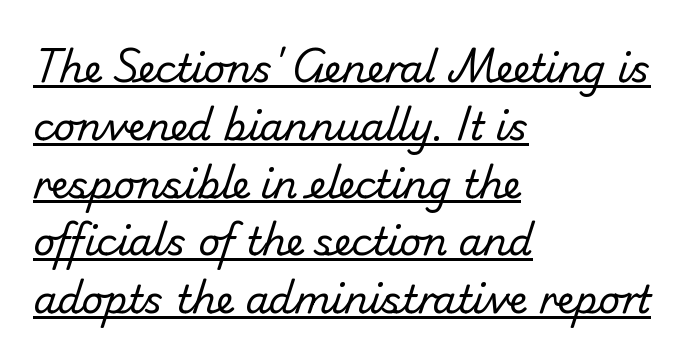
Q: Is the text bold? A: No.
Q: Is the typeface a serif or a sans-serif typeface? A: Sans-serif.
Q: Is the text underlined? A: Yes.
Q: How is the paragraph aligned? A: Left-aligned.
Q: Is the spacing between letters normal or unusually wide? A: Normal.
Q: Is the spacing between lines tight, normal or loose? A: Normal.
Q: Width (condensed, normal, or wide)? A: Normal.
Q: Stroke contrast? A: Low.
Q: x-height? A: Small.
Q: Monospaced? A: No.
